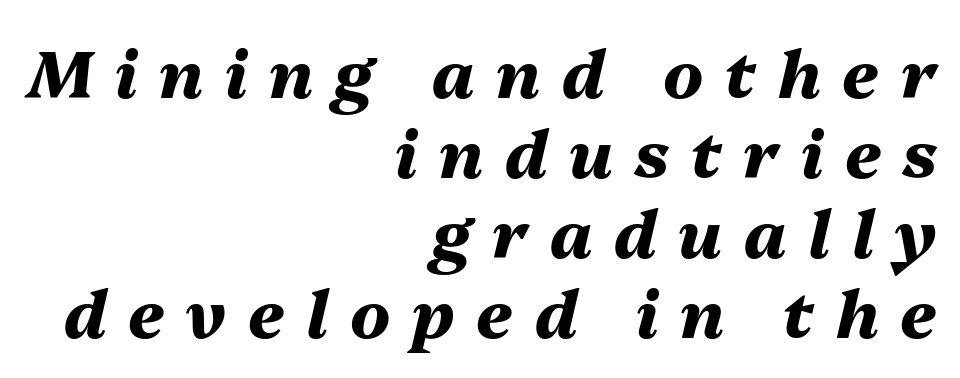
{"italic": "yes", "lean": "right", "slant_degrees": 13, "bold": "yes", "weight": "heavy", "width": "normal", "stroke_contrast": "medium", "x_height": "medium", "monospaced": "no", "underline": "no", "align": "right", "line_spacing_ratio": 1.21, "letter_spacing": "wide", "letter_spacing_em": 0.33, "glyph_px": 66}
